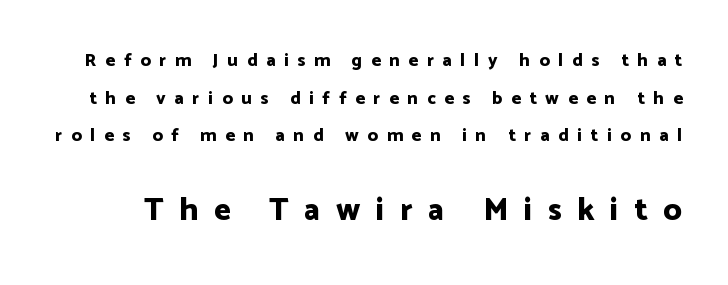
The image shows 32 px bold sans-serif type, upright; set loose line spacing (2.09x), unusually wide letter spacing (+0.49 em), not underlined; the second (bottom) block is 1.78x larger; low stroke contrast and a medium x-height.
